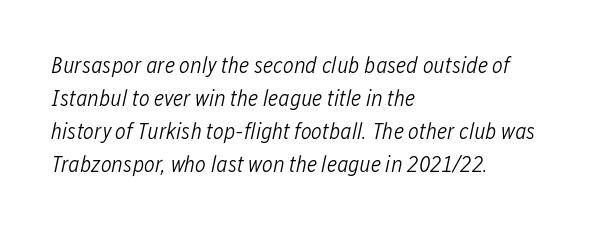
The image shows 23 px text type, italic (leaning right); set left-aligned, normal line spacing (1.44x), normal letter spacing, not underlined.
